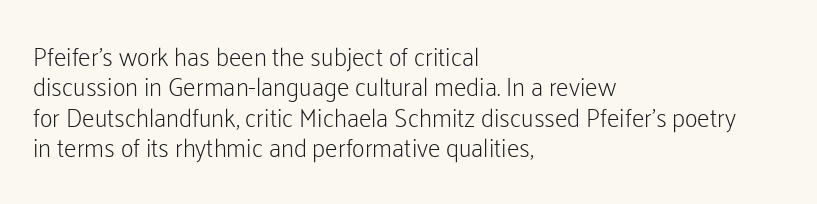
The image shows 25 px text type, upright; set left-aligned, line spacing 1.22x, normal letter spacing, not underlined.
